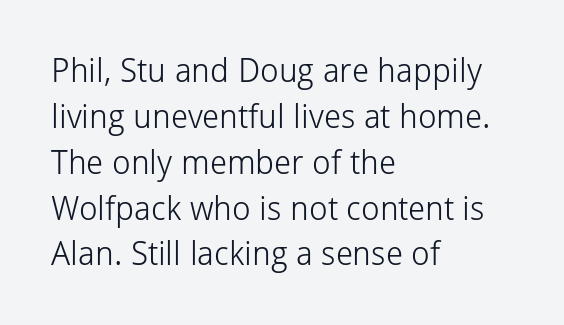
Q: Is the text bold? A: No.
Q: Is the text italic (slanted)? A: No, it is upright.
Q: Is the typeface a serif or a sans-serif typeface? A: Sans-serif.
Q: Is the text underlined? A: No.
Q: How is the paragraph aligned? A: Left-aligned.
Q: Is the spacing between letters normal or unusually wide? A: Normal.
Q: Is the spacing between lines tight, normal or loose? A: Normal.
Q: Width (condensed, normal, or wide)? A: Normal.
Q: Stroke contrast? A: Low.
Q: x-height? A: Medium.
Q: Monospaced? A: No.
